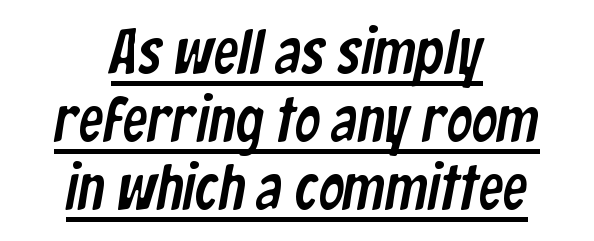
Between one letter and the next there's only the usual sliver of space. Horizontal alignment here is central, giving a formal, balanced look. These characters rest on top of a visible drawn line. Look at the bottom of the vertical strokes: they stop flat, with no serifs. The passage shown stacks its lines with hardly any gap. You could not count columns in this text — the font is proportionally spaced.
